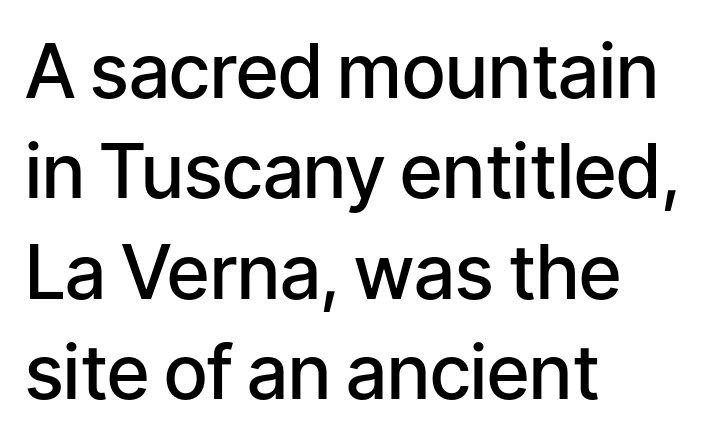
The image shows 75 px semibold sans-serif type, upright; set left-aligned, normal line spacing (1.34x), normal letter spacing, not underlined; low stroke contrast and a medium x-height.
